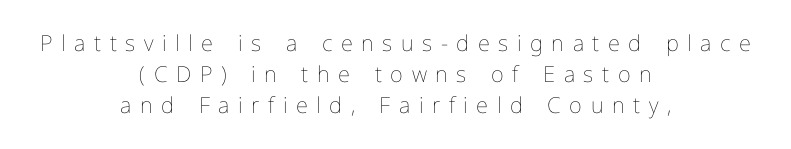
The block of text has a typical density, with ordinary space between rows. The space directly below the letters is spotless. Casual observation: everything's sitting right in the middle. A roman cut, with each character standing at attention.
